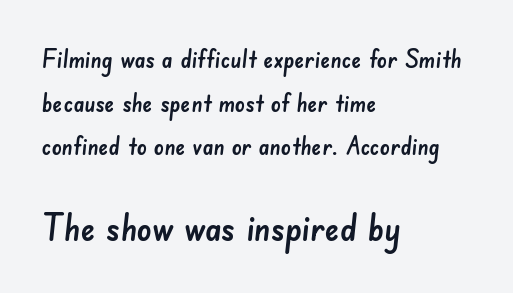
{"serif": "no", "width": "normal", "stroke_contrast": "low", "x_height": "small", "monospaced": "no", "underline": "no", "align": "left", "line_spacing_ratio": 1.75, "letter_spacing": "normal", "letter_spacing_em": 0.0, "larger_block": "second", "size_ratio": 1.48, "glyph_px": 37}
